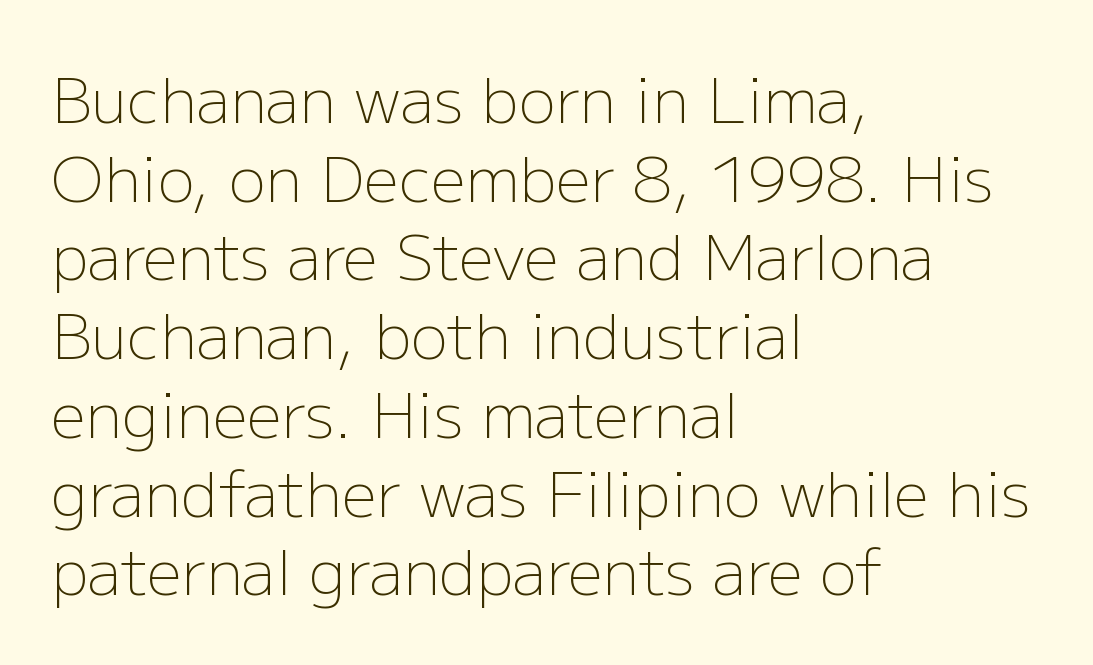
Interline gaps are of average width in this sample. The letters carry no serifs — their stems end cleanly without finishing strokes. The rendering uses natural spacing where letterforms have individual widths. Any mark beneath the type? The region is blank. In terms of posture, this sample is upright.
